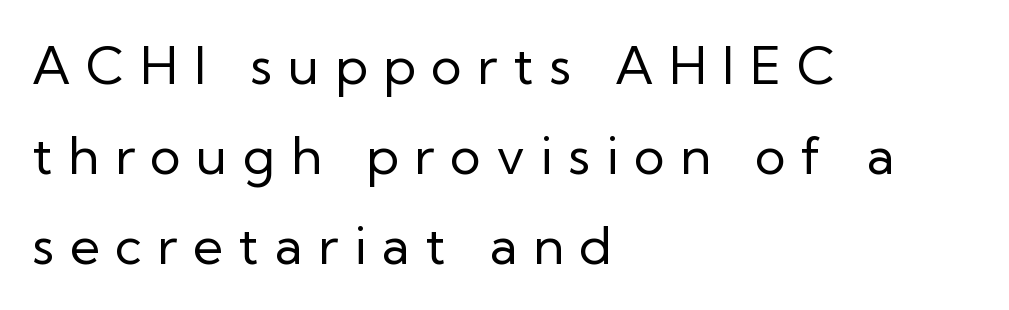
{"serif": "no", "italic": "no", "bold": "no", "weight": "regular", "width": "normal", "stroke_contrast": "low", "x_height": "medium", "monospaced": "no", "underline": "no", "align": "left", "line_spacing_ratio": 1.73, "letter_spacing": "wide", "letter_spacing_em": 0.3, "glyph_px": 52}
